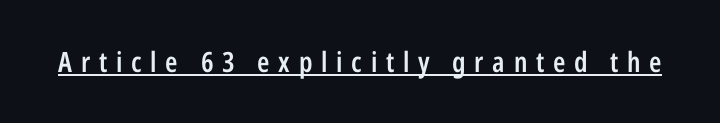
{"serif": "no", "italic": "no", "bold": "semi", "weight": "semibold", "width": "condensed", "stroke_contrast": "low", "x_height": "medium", "monospaced": "no", "underline": "yes", "letter_spacing": "wide", "letter_spacing_em": 0.31, "glyph_px": 28}
